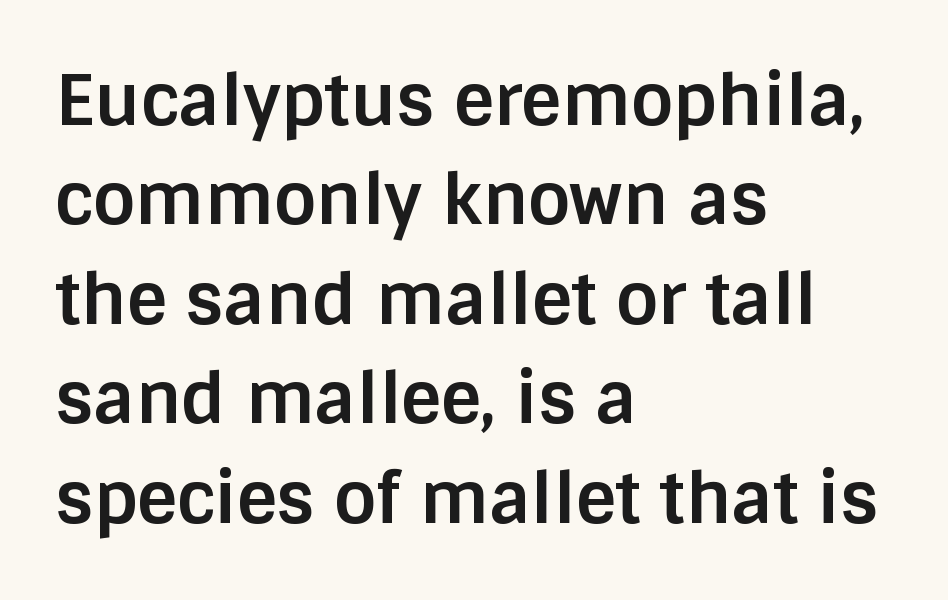
Q: Is the text bold? A: Yes.
Q: Is the text italic (slanted)? A: No, it is upright.
Q: Is the typeface a serif or a sans-serif typeface? A: Sans-serif.
Q: Is the text underlined? A: No.
Q: How is the paragraph aligned? A: Left-aligned.
Q: Is the spacing between letters normal or unusually wide? A: Normal.
Q: Is the spacing between lines tight, normal or loose? A: Normal.
Q: Width (condensed, normal, or wide)? A: Normal.
Q: Stroke contrast? A: Low.
Q: x-height? A: Large.
Q: Monospaced? A: No.
